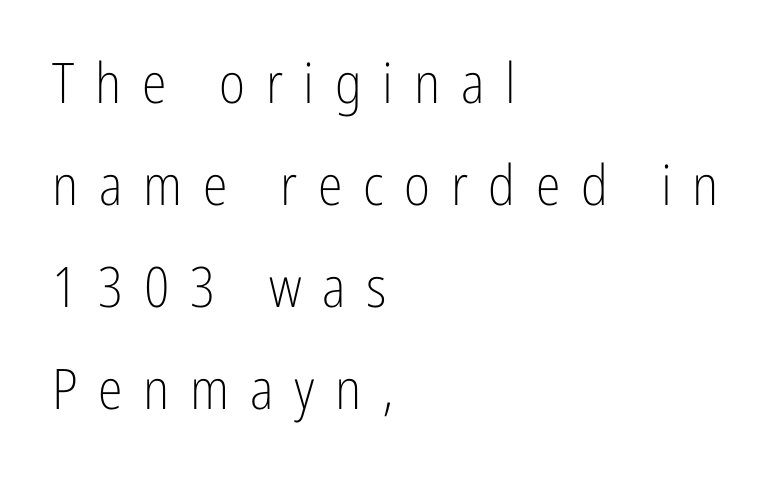
The image shows 56 px light, condensed sans-serif type, upright; set left-aligned, line spacing 1.82x, unusually wide letter spacing (+0.37 em), not underlined; low stroke contrast and a medium x-height.
